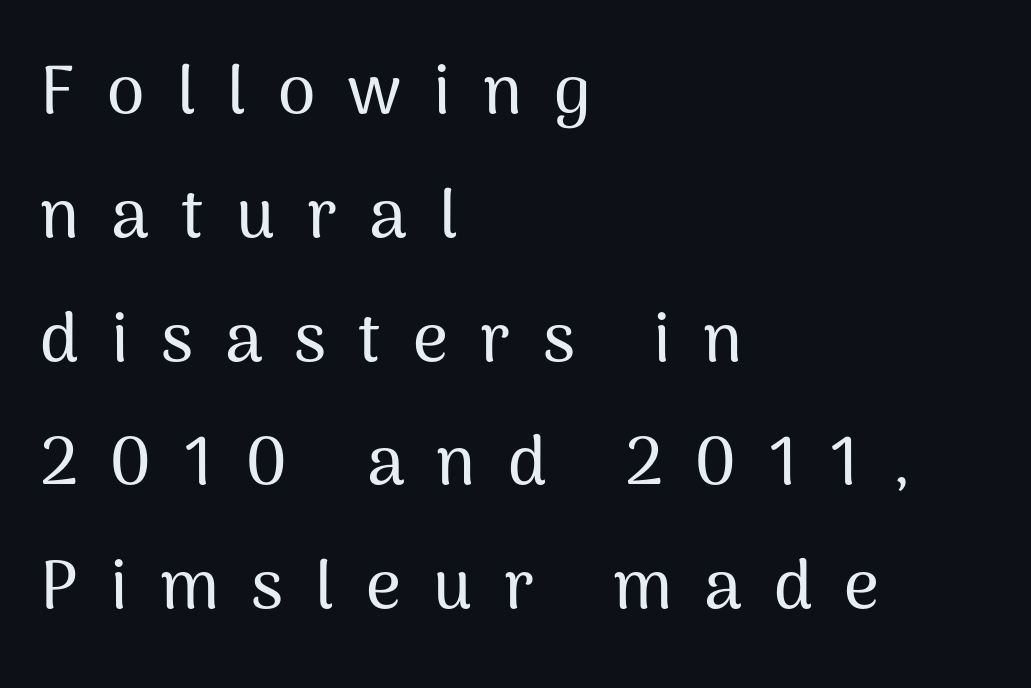
Does the lettering tilt? It doesn't — this is upright. Anything drawn beneath the words? Only blank space. Spacing verdict: proportional, widths tailored to each character. Line starts are locked; line ends wander. Compared with typical body copy, the letter spacing here is much looser.
